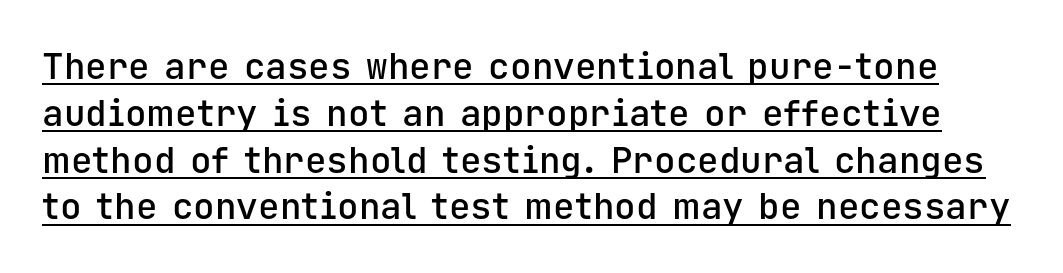
One glance says typical: line gaps are just what's usual. This sample uses a sans-serif face. Is this a fixed-width face? Yes — each glyph sits in an identical cell. Posture: vertical. Each word holds together tightly as a unit, with standard inter-letter gaps.
